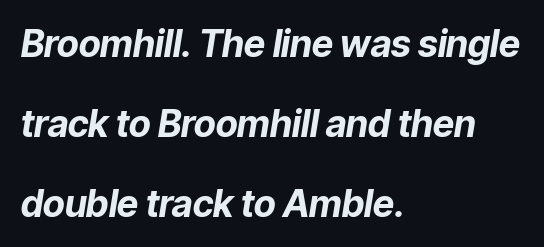
{"italic": "yes", "lean": "right", "slant_degrees": 9, "bold": "yes", "weight": "bold", "width": "normal", "stroke_contrast": "low", "x_height": "medium", "monospaced": "no", "underline": "no", "align": "left", "line_spacing": "loose", "line_spacing_ratio": 2.16, "letter_spacing": "normal", "letter_spacing_em": 0.0, "glyph_px": 37}
